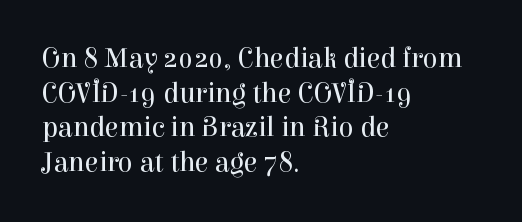
Spacing verdict: proportional, widths tailored to each character. Casual observation: everything's shoved over to the left. Short note: letters normally spaced. Nothing heavy about these letters — not bold at all. When letters stand straight like this, we call the style roman or upright.
